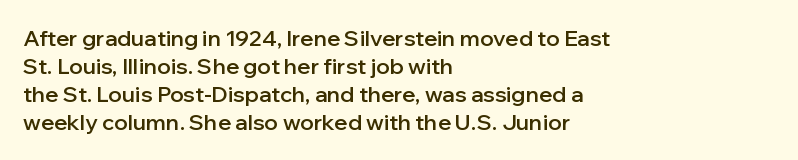
Q: Is the text bold? A: Semi-bold.
Q: Is the text italic (slanted)? A: No, it is upright.
Q: Is the text underlined? A: No.
Q: How is the paragraph aligned? A: Left-aligned.
Q: Is the spacing between letters normal or unusually wide? A: Normal.
Q: Is the spacing between lines tight, normal or loose? A: Normal.
